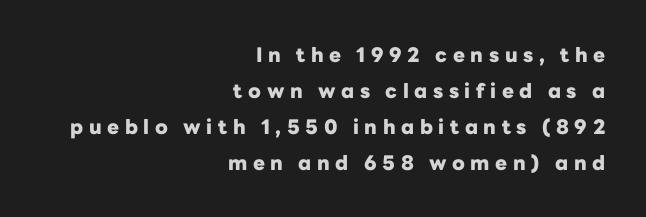
The image shows 20 px bold type, upright; set right-aligned, line spacing 1.8x, unusually wide letter spacing (+0.28 em), not underlined.
